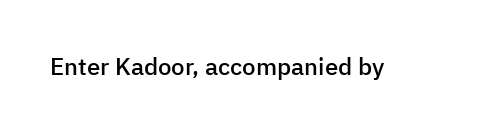
Q: Is the text bold? A: Semi-bold.
Q: Is the text italic (slanted)? A: No, it is upright.
Q: Is the text underlined? A: No.
Q: Is the spacing between letters normal or unusually wide? A: Normal.
